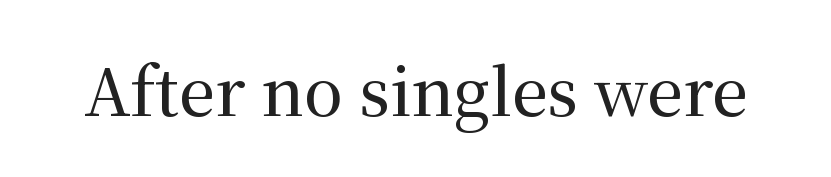
A typesetter would mark this as roman, not italic. Students, note that the glyphs here touch the page at normal intervals. The passage shown is typed in a proportional face where columns would drift. The space directly below the letters is spotless. I'd call this a serif setting — the letters wear small feet.
